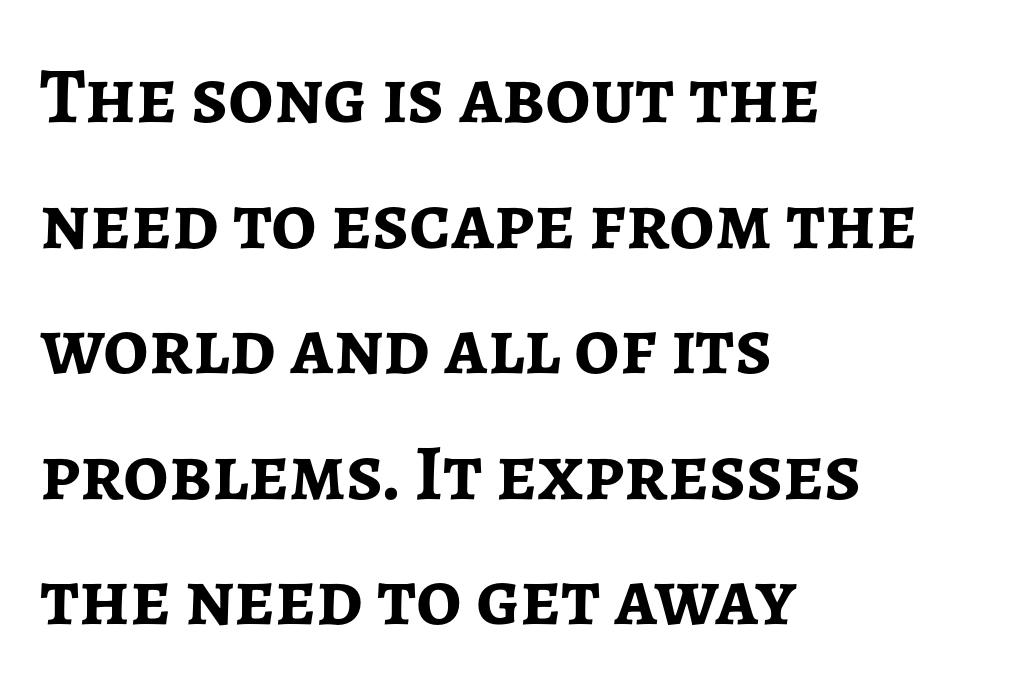
Q: Is the text bold? A: Yes.
Q: Is the text italic (slanted)? A: No, it is upright.
Q: Is the typeface a serif or a sans-serif typeface? A: Sans-serif.
Q: Is the text underlined? A: No.
Q: How is the paragraph aligned? A: Left-aligned.
Q: Is the spacing between letters normal or unusually wide? A: Normal.
Q: Is the spacing between lines tight, normal or loose? A: Normal.
Q: Width (condensed, normal, or wide)? A: Normal.
Q: Stroke contrast? A: Low.
Q: x-height? A: Medium.
Q: Monospaced? A: No.
